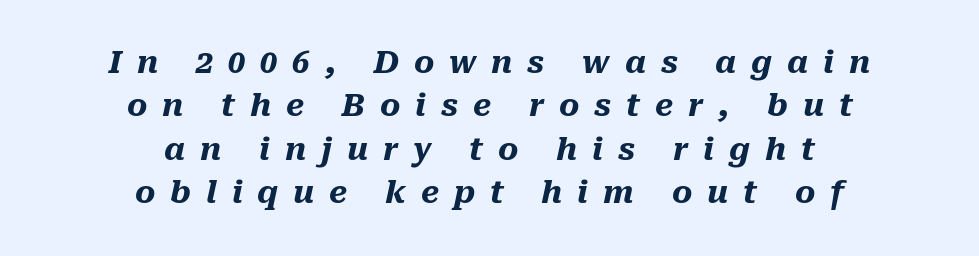
{"italic": "yes", "lean": "right", "slant_degrees": 10, "bold": "yes", "weight": "heavy", "width": "normal", "stroke_contrast": "medium", "x_height": "medium", "monospaced": "no", "underline": "no", "align": "center", "line_spacing": "normal", "line_spacing_ratio": 1.4, "letter_spacing": "wide", "letter_spacing_em": 0.48, "glyph_px": 31}
